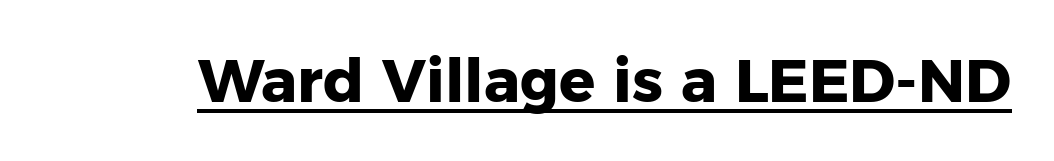
Q: Is the text bold? A: Yes.
Q: Is the text italic (slanted)? A: No, it is upright.
Q: Is the typeface a serif or a sans-serif typeface? A: Sans-serif.
Q: Is the text underlined? A: Yes.
Q: Is the spacing between letters normal or unusually wide? A: Normal.
Q: Width (condensed, normal, or wide)? A: Normal.
Q: Stroke contrast? A: Low.
Q: x-height? A: Medium.
Q: Monospaced? A: No.
